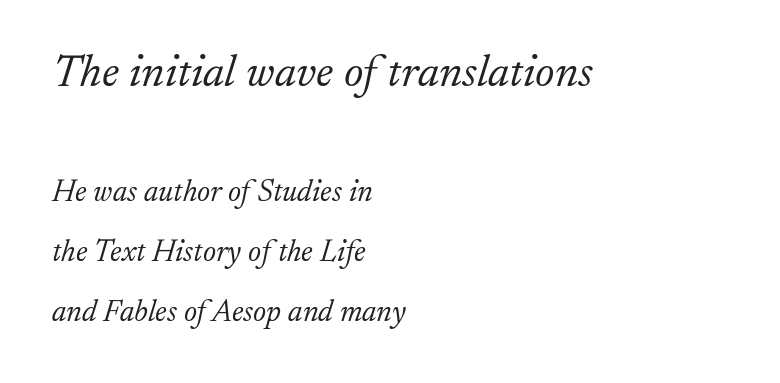
Q: Is the text bold? A: No.
Q: Is the text italic (slanted)? A: Yes, it leans right by about 17 degrees.
Q: Is the typeface a serif or a sans-serif typeface? A: Serif.
Q: Is the text underlined? A: No.
Q: How is the paragraph aligned? A: Left-aligned.
Q: Is the spacing between letters normal or unusually wide? A: Normal.
Q: Is the spacing between lines tight, normal or loose? A: Loose.
Q: Which block of text is set in a larger size, the first (top) or the second (bottom)? A: The first (top) one.
Q: Width (condensed, normal, or wide)? A: Normal.
Q: Stroke contrast? A: Low.
Q: x-height? A: Small.
Q: Monospaced? A: No.
